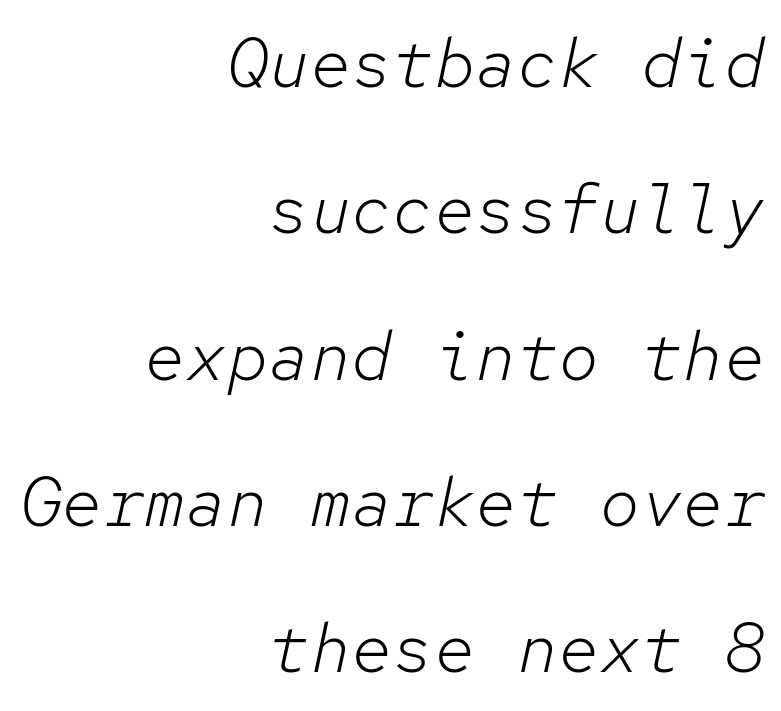
Q: Is the text bold? A: No.
Q: Is the text italic (slanted)? A: Yes, it leans right by about 12 degrees.
Q: Is the text underlined? A: No.
Q: How is the paragraph aligned? A: Right-aligned.
Q: Is the spacing between letters normal or unusually wide? A: Normal.
Q: Is the spacing between lines tight, normal or loose? A: Loose.
Q: Width (condensed, normal, or wide)? A: Normal.
Q: Stroke contrast? A: Low.
Q: x-height? A: Medium.
Q: Monospaced? A: Yes.
